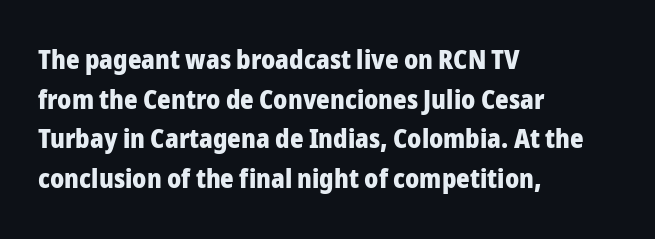
Line spacing here is normal. Words float on clear page, feet unadorned. Each glyph is drawn with heavy, bold strokes. There is no visible air inserted between adjacent glyphs. These lines are set flush left with a ragged right edge. This is roman type, the default non-slanted kind.
